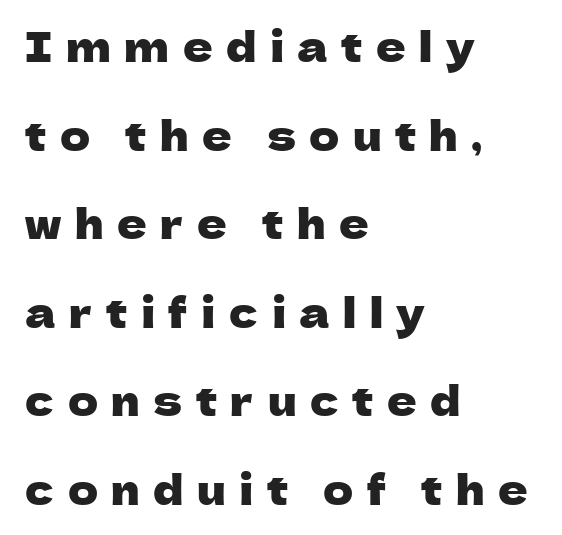
{"serif": "no", "italic": "no", "width": "normal", "stroke_contrast": "low", "x_height": "medium", "monospaced": "no", "underline": "no", "align": "left", "line_spacing": "loose", "line_spacing_ratio": 2.16, "letter_spacing": "wide", "letter_spacing_em": 0.33, "glyph_px": 41}
